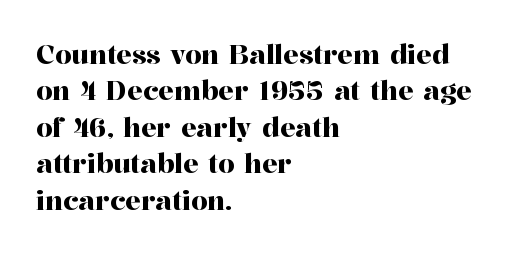
The image shows 26 px text type, upright; set left-aligned, normal line spacing (1.4x), normal letter spacing, not underlined.
